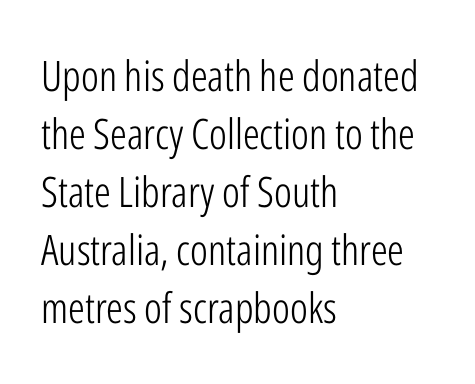
Q: Is the text bold? A: No.
Q: Is the text italic (slanted)? A: No, it is upright.
Q: Is the typeface a serif or a sans-serif typeface? A: Sans-serif.
Q: Is the text underlined? A: No.
Q: How is the paragraph aligned? A: Left-aligned.
Q: Is the spacing between letters normal or unusually wide? A: Normal.
Q: Is the spacing between lines tight, normal or loose? A: Normal.
Q: Width (condensed, normal, or wide)? A: Condensed.
Q: Stroke contrast? A: Low.
Q: x-height? A: Medium.
Q: Monospaced? A: No.
